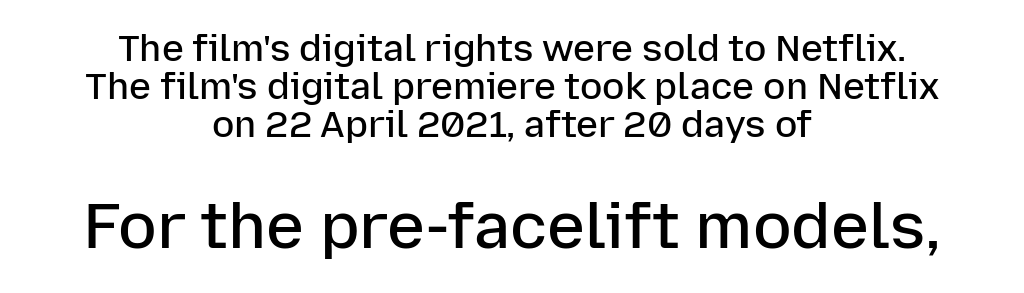
Characters remain perfectly vertical along every line. A typesetter would call this proportional, since set widths differ per character. If you squint, the bottom block still reads clearly — it's the larger of the two. Reading down the block, each line starts at a different indent, mirrored at its end. A typesetter would call this zero additional tracking.
